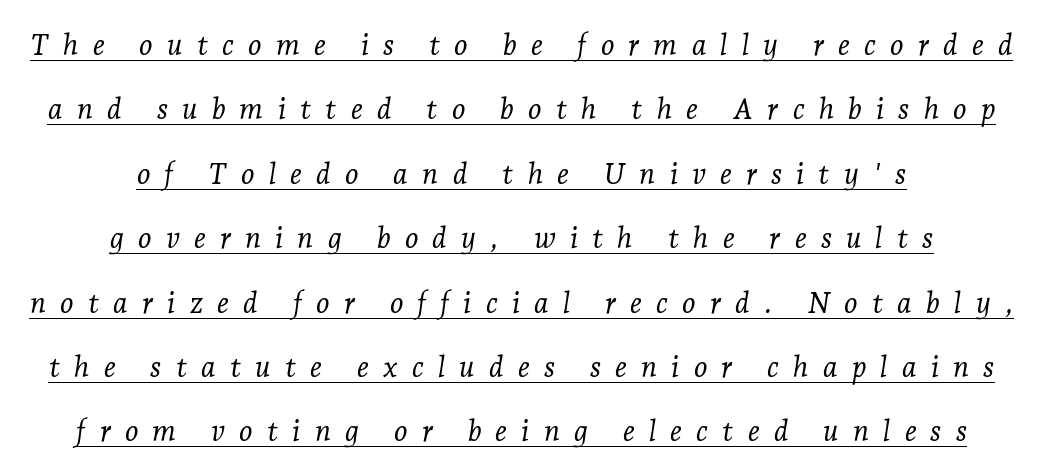
{"serif": "yes", "italic": "yes", "lean": "right", "slant_degrees": 7, "bold": "no", "weight": "light", "width": "normal", "stroke_contrast": "low", "x_height": "medium", "monospaced": "no", "underline": "yes", "align": "center", "line_spacing": "loose", "line_spacing_ratio": 2.22, "letter_spacing": "wide", "letter_spacing_em": 0.49, "glyph_px": 29}
